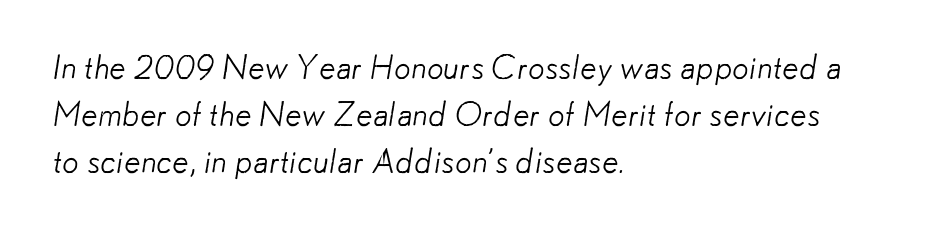
{"serif": "no", "bold": "no", "weight": "light", "width": "normal", "stroke_contrast": "low", "x_height": "small", "monospaced": "no", "underline": "no", "align": "left", "line_spacing": "normal", "line_spacing_ratio": 1.43, "letter_spacing": "normal", "letter_spacing_em": 0.0, "glyph_px": 33}
